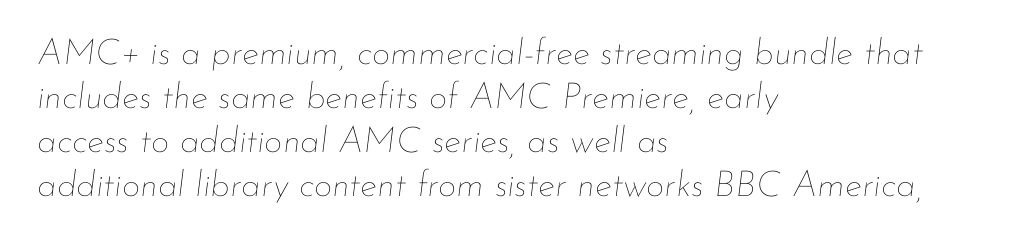
Q: Is the text bold? A: No.
Q: Is the text italic (slanted)? A: Yes, it leans right by about 7 degrees.
Q: Is the text underlined? A: No.
Q: How is the paragraph aligned? A: Left-aligned.
Q: Is the spacing between letters normal or unusually wide? A: Normal.
Q: Width (condensed, normal, or wide)? A: Normal.
Q: Stroke contrast? A: Low.
Q: x-height? A: Small.
Q: Monospaced? A: No.
